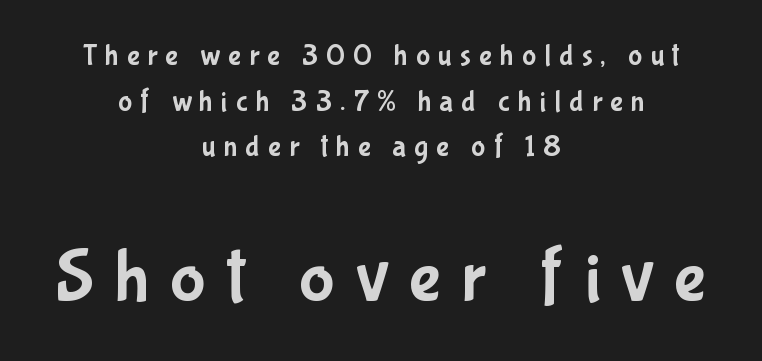
The image shows 75 px condensed sans-serif type, upright; set centered, normal line spacing (1.52x), unusually wide letter spacing (+0.27 em), not underlined; the second (bottom) block is 2.5x larger; low stroke contrast and a medium x-height.
